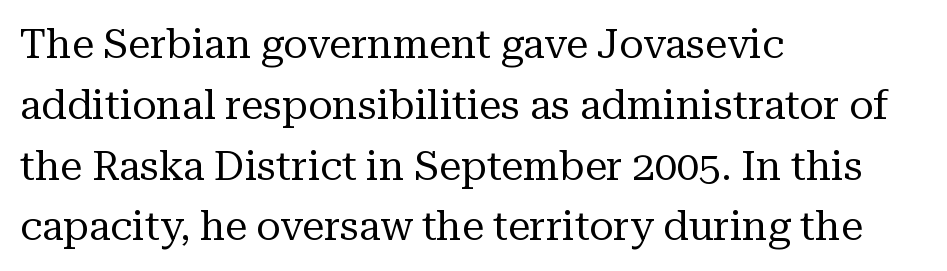
The horizontal fit of the characters is conventional and even. It's the straight-up-and-down kind of type. This rendering features lettering with no underline. The characters are drawn with everyday or finer stroke widths.
